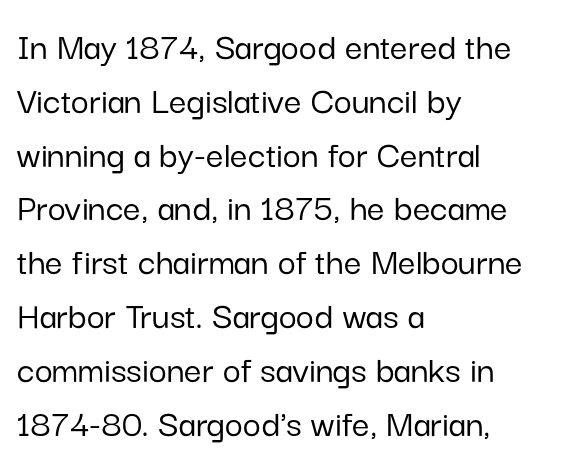
This sample uses a sans-serif face. Short note: letters normally spaced. The letters stand straight up with perfectly vertical stems. Honestly, the row spacing looks completely unremarkable.
